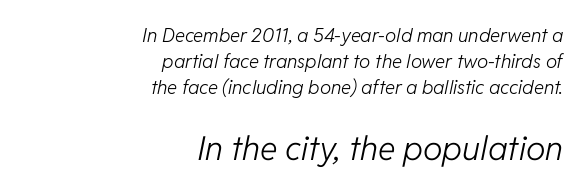
The image shows 33 px light type, italic (leaning right); set right-aligned, normal line spacing (1.36x), normal letter spacing, not underlined; the second (bottom) block is 1.74x larger; low stroke contrast and a medium x-height.
